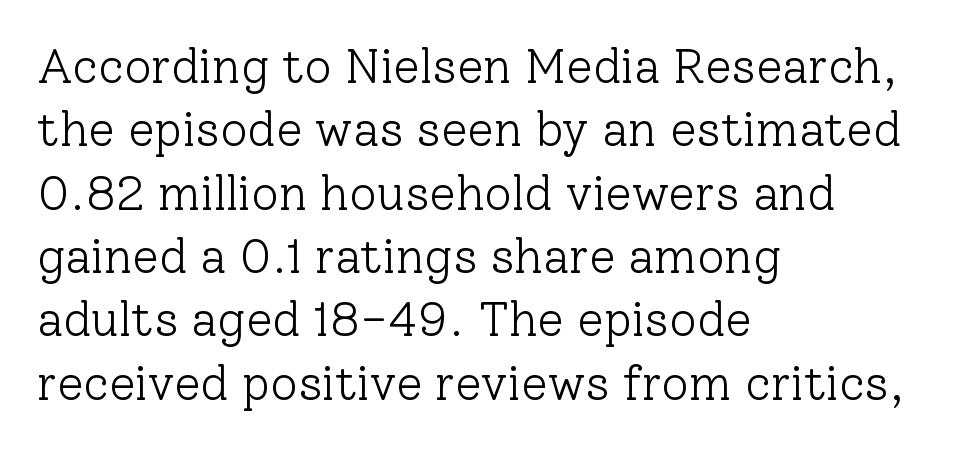
The image shows 48 px light serif type, upright; set left-aligned, normal line spacing (1.32x), normal letter spacing, not underlined; low stroke contrast and a medium x-height.
